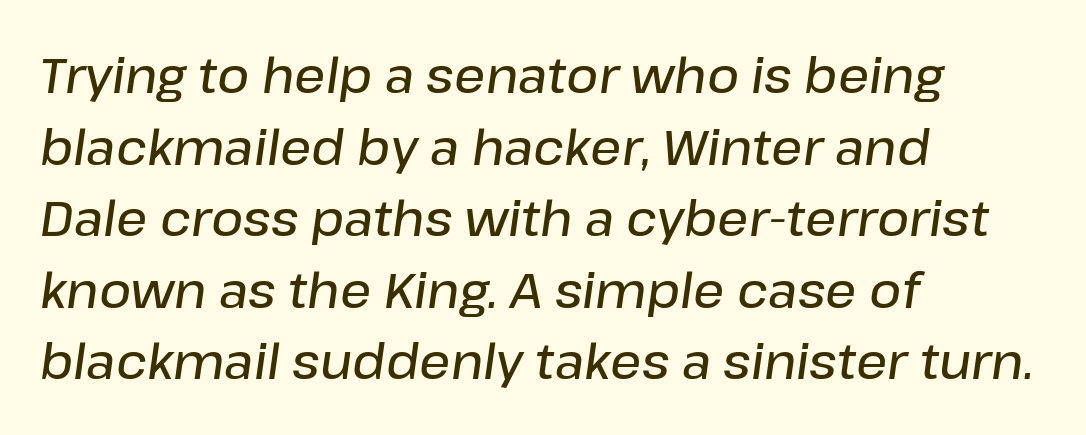
Q: Is the text bold? A: Semi-bold.
Q: Is the text italic (slanted)? A: Yes, it leans right by about 8 degrees.
Q: Is the text underlined? A: No.
Q: How is the paragraph aligned? A: Left-aligned.
Q: Is the spacing between letters normal or unusually wide? A: Normal.
Q: Is the spacing between lines tight, normal or loose? A: Normal.
Q: Width (condensed, normal, or wide)? A: Normal.
Q: Stroke contrast? A: Low.
Q: x-height? A: Medium.
Q: Monospaced? A: No.
